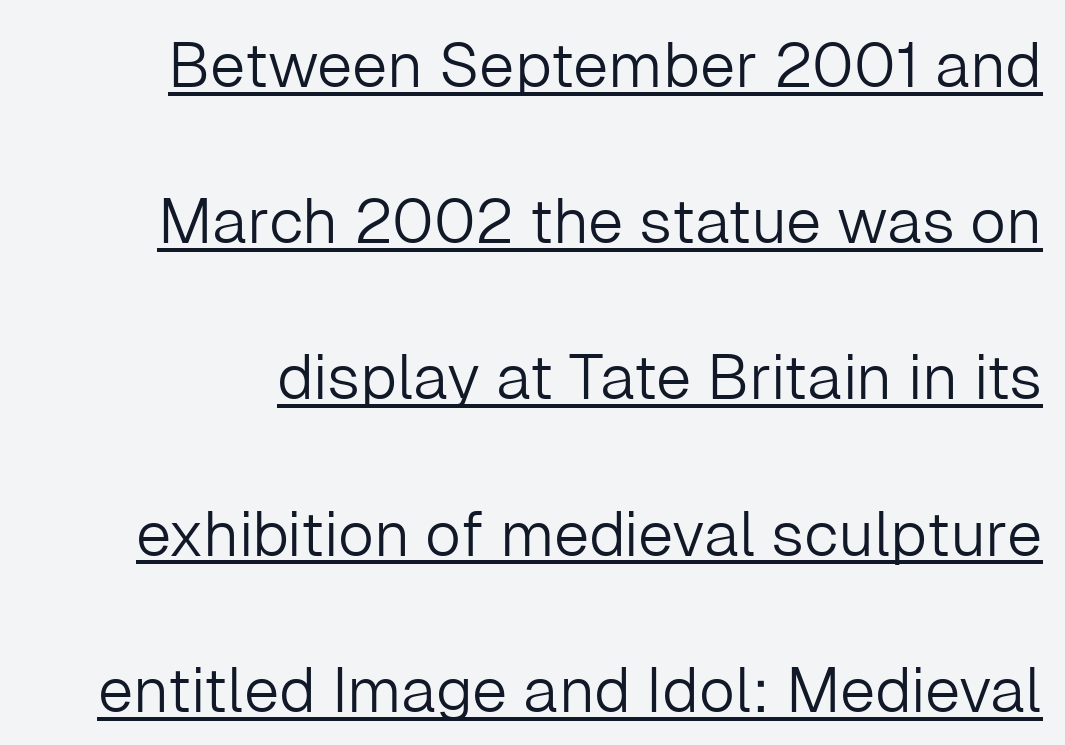
{"serif": "no", "italic": "no", "bold": "no", "weight": "light", "width": "normal", "stroke_contrast": "low", "x_height": "medium", "monospaced": "no", "underline": "yes", "line_spacing": "loose", "line_spacing_ratio": 2.48, "letter_spacing": "normal", "letter_spacing_em": 0.0, "glyph_px": 63}
